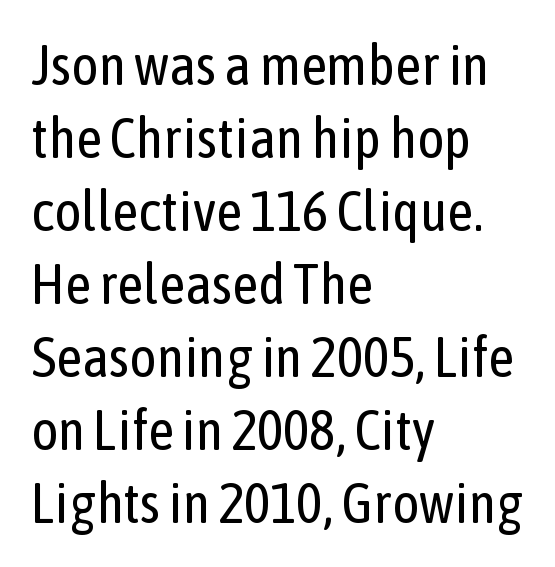
{"serif": "no", "italic": "no", "bold": "no", "weight": "regular", "width": "condensed", "stroke_contrast": "low", "x_height": "medium", "monospaced": "no", "underline": "no", "align": "left", "line_spacing": "normal", "line_spacing_ratio": 1.28, "letter_spacing": "normal", "letter_spacing_em": 0.0, "glyph_px": 57}
